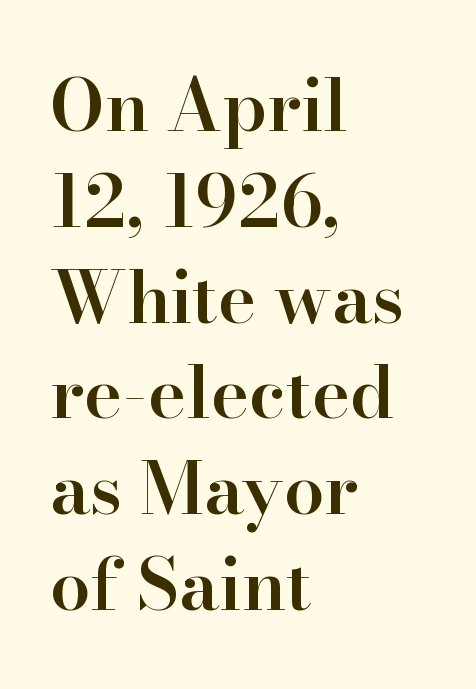
The image shows 72 px semibold serif type, upright; set left-aligned, normal line spacing (1.33x), normal letter spacing, not underlined; high stroke contrast and a small x-height.
